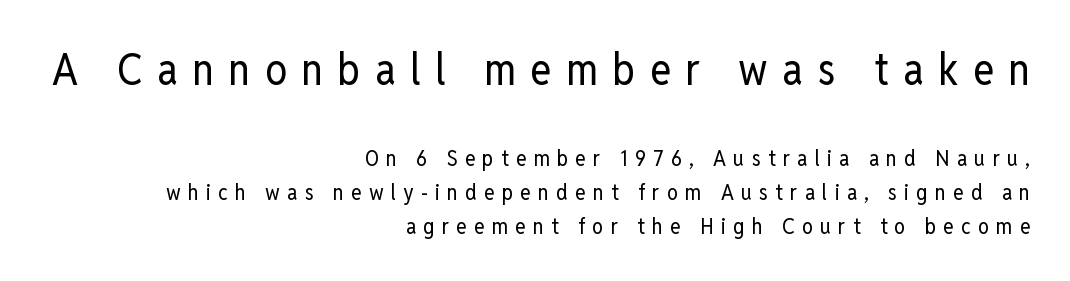
Font category for this specimen: sans-serif. This sample has the flowing, uneven cadence of proportional lettering. This sample uses expanded letter spacing, leaving extra air between glyphs. Leading matches the norm, producing a regular column. Which of the two is more prominent by size? The first, at the top. This is roman type, the default non-slanted kind.
